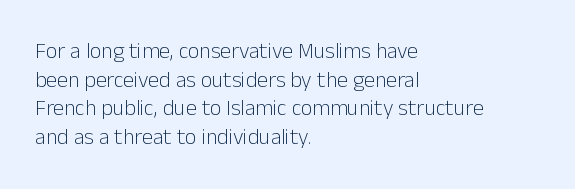
Check the space under the baseline: it is left empty. Characters follow at the spacing the type designer built in. These glyphs show unthickened strokes, regular width or finer. This is the regular roman posture of the typeface. A typesetter would call this leading conventional body-copy spacing. The compositor pushed each line to the left boundary.
